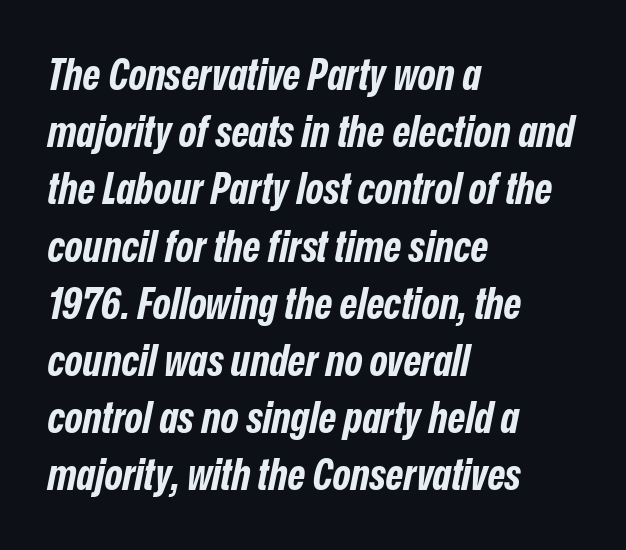
The image shows 43 px bold, condensed type, italic (leaning right); set left-aligned, normal line spacing (1.33x), normal letter spacing, not underlined; low stroke contrast and a medium x-height.
